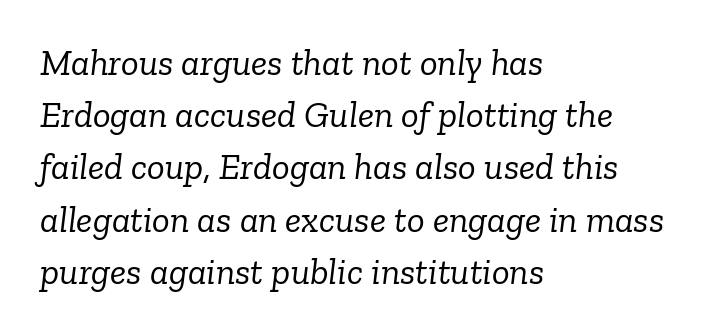
{"serif": "yes", "italic": "yes", "lean": "right", "slant_degrees": 6, "bold": "no", "weight": "light", "width": "normal", "stroke_contrast": "low", "x_height": "medium", "monospaced": "no", "underline": "no", "align": "left", "line_spacing": "normal", "line_spacing_ratio": 1.41, "letter_spacing": "normal", "letter_spacing_em": 0.0, "glyph_px": 37}
